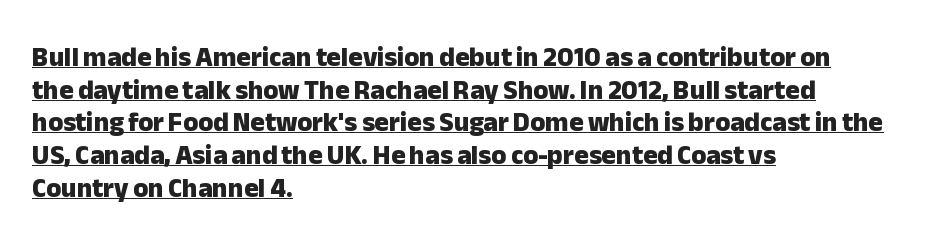
{"italic": "no", "bold": "yes", "underline": "yes", "align": "left", "line_spacing_ratio": 1.21, "letter_spacing": "normal", "letter_spacing_em": 0.0, "glyph_px": 27}
